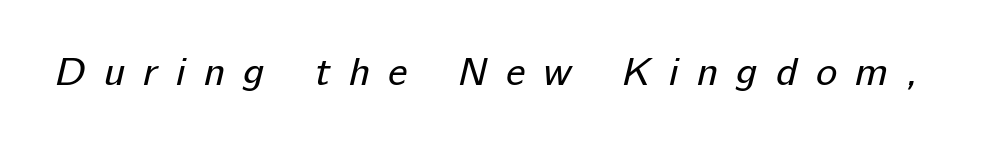
Q: Is the text bold? A: No.
Q: Is the typeface a serif or a sans-serif typeface? A: Sans-serif.
Q: Is the text underlined? A: No.
Q: Is the spacing between letters normal or unusually wide? A: Unusually wide.
Q: Width (condensed, normal, or wide)? A: Normal.
Q: Stroke contrast? A: Low.
Q: x-height? A: Medium.
Q: Monospaced? A: No.
